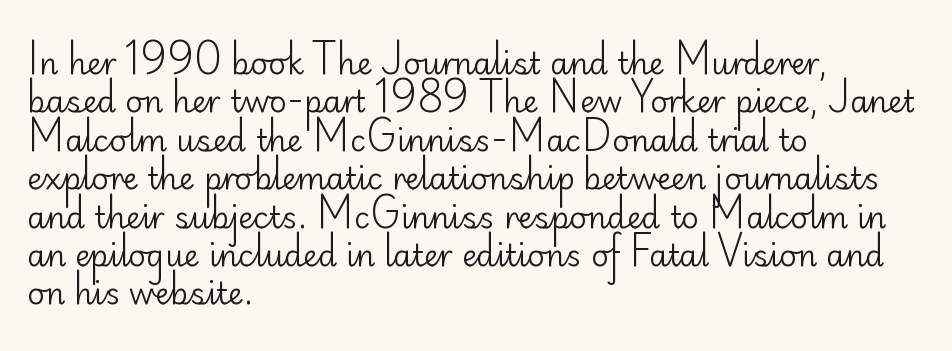
Q: Is the text bold? A: No.
Q: Is the text italic (slanted)? A: No, it is upright.
Q: Is the typeface a serif or a sans-serif typeface? A: Sans-serif.
Q: Is the text underlined? A: No.
Q: How is the paragraph aligned? A: Left-aligned.
Q: Is the spacing between letters normal or unusually wide? A: Normal.
Q: Is the spacing between lines tight, normal or loose? A: Normal.
Q: Width (condensed, normal, or wide)? A: Normal.
Q: Stroke contrast? A: Low.
Q: x-height? A: Small.
Q: Monospaced? A: No.
